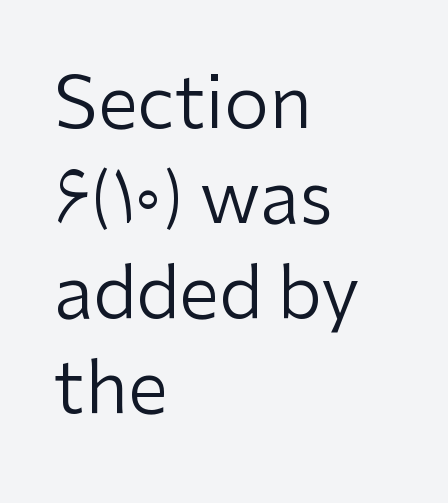
The image shows 72 px regular-weight sans-serif type, upright; set left-aligned, normal line spacing (1.32x), normal letter spacing, not underlined; low stroke contrast and a medium x-height.
